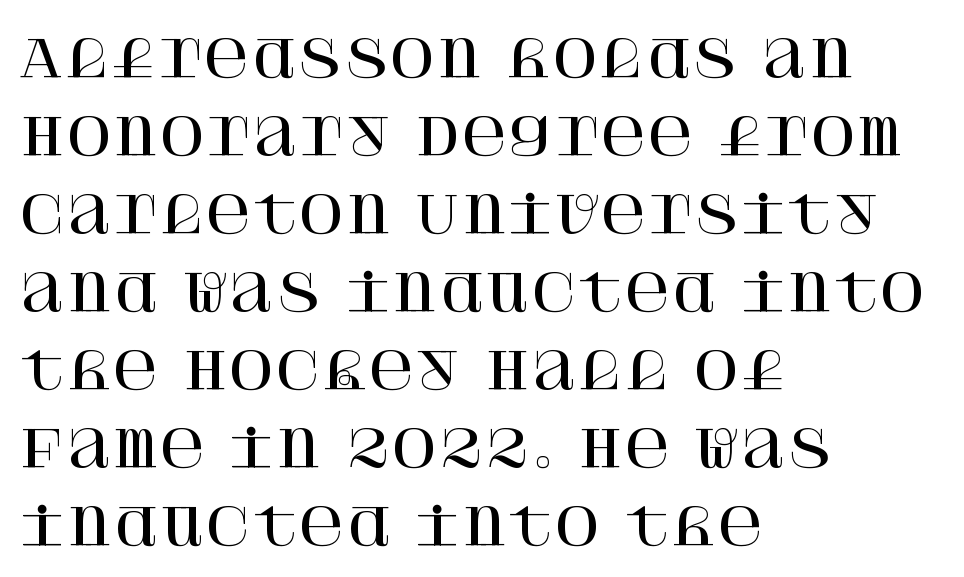
Q: Is the text italic (slanted)? A: No, it is upright.
Q: Is the typeface a serif or a sans-serif typeface? A: Serif.
Q: Is the text underlined? A: No.
Q: How is the paragraph aligned? A: Left-aligned.
Q: Is the spacing between letters normal or unusually wide? A: Normal.
Q: Is the spacing between lines tight, normal or loose? A: Normal.
Q: Width (condensed, normal, or wide)? A: Normal.
Q: Stroke contrast? A: High.
Q: x-height? A: Large.
